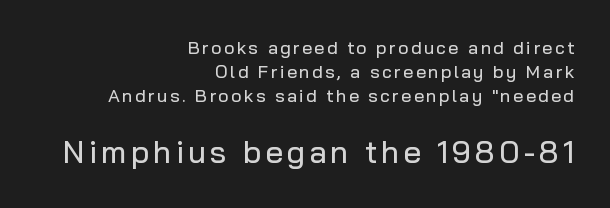
This sample uses a sans-serif face. Vertical strokes here are truly vertical. Clear beneath every line of the passage. The letters advance in unequal steps, a hallmark of proportional type.
